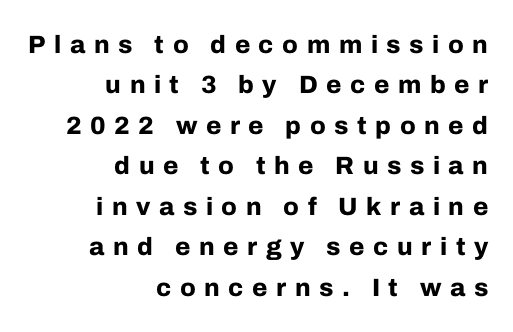
Q: Is the text bold? A: Yes.
Q: Is the text italic (slanted)? A: No, it is upright.
Q: Is the text underlined? A: No.
Q: How is the paragraph aligned? A: Right-aligned.
Q: Is the spacing between letters normal or unusually wide? A: Unusually wide.
Q: Is the spacing between lines tight, normal or loose? A: Normal.
